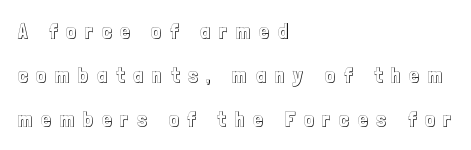
{"italic": "no", "underline": "no", "align": "left", "line_spacing": "loose", "line_spacing_ratio": 2.1, "letter_spacing": "wide", "letter_spacing_em": 0.43, "glyph_px": 21}
